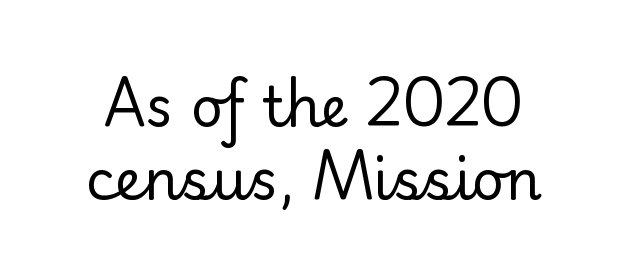
Q: Is the text bold? A: No.
Q: Is the text italic (slanted)? A: No, it is upright.
Q: Is the typeface a serif or a sans-serif typeface? A: Sans-serif.
Q: Is the text underlined? A: No.
Q: Is the spacing between letters normal or unusually wide? A: Normal.
Q: Is the spacing between lines tight, normal or loose? A: Normal.
Q: Width (condensed, normal, or wide)? A: Normal.
Q: Stroke contrast? A: Low.
Q: x-height? A: Small.
Q: Monospaced? A: No.
